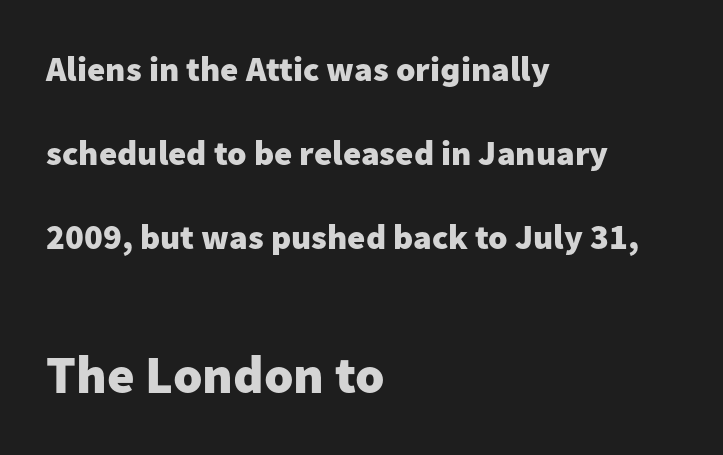
{"serif": "no", "italic": "no", "bold": "yes", "weight": "heavy", "width": "normal", "stroke_contrast": "low", "x_height": "medium", "monospaced": "no", "underline": "no", "align": "left", "line_spacing": "loose", "line_spacing_ratio": 2.4, "letter_spacing": "normal", "letter_spacing_em": 0.0, "larger_block": "second", "size_ratio": 1.51, "glyph_px": 53}
